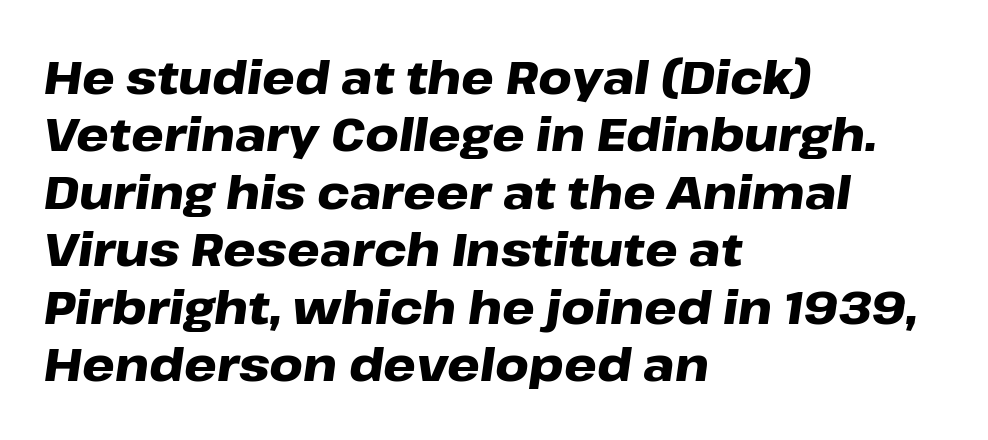
The image shows 46 px heavy, wide type, italic (leaning right); set left-aligned, normal line spacing (1.25x), normal letter spacing, not underlined; low stroke contrast and a medium x-height.
